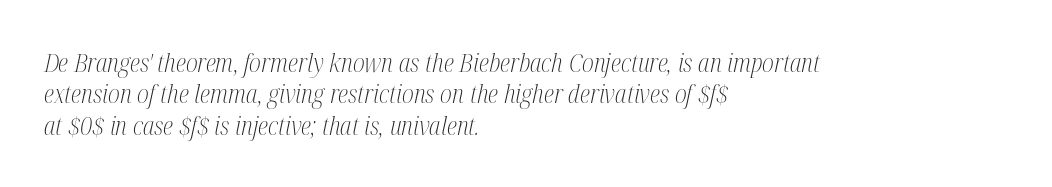
The image shows 26 px text type, italic (leaning right); set left-aligned, line spacing 1.21x, normal letter spacing, not underlined.
